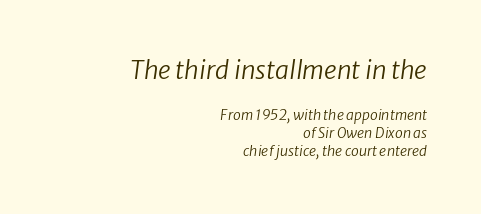
Q: Is the text bold? A: No.
Q: Is the text underlined? A: No.
Q: How is the paragraph aligned? A: Right-aligned.
Q: Is the spacing between letters normal or unusually wide? A: Normal.
Q: Is the spacing between lines tight, normal or loose? A: Normal.
Q: Which block of text is set in a larger size, the first (top) or the second (bottom)? A: The first (top) one.
